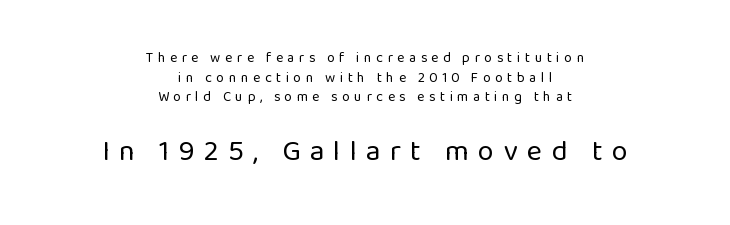
Do the characters align in a grid? No, the font is proportional. The text was rendered using a sans face with plain stroke endings. Summary of weight: not heavy and not bold. Reading down the block, each line starts at a different indent, mirrored at its end. Words float on clear page, feet unadorned.
